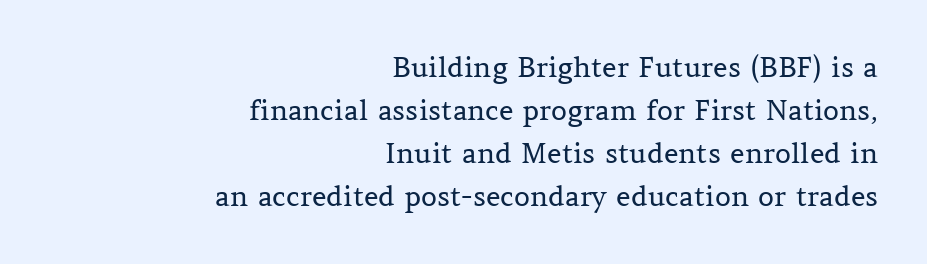
{"serif": "yes", "italic": "no", "bold": "no", "weight": "regular", "width": "normal", "stroke_contrast": "medium", "x_height": "medium", "monospaced": "no", "underline": "no", "align": "right", "line_spacing": "normal", "line_spacing_ratio": 1.54, "letter_spacing": "normal", "letter_spacing_em": 0.0, "glyph_px": 28}
